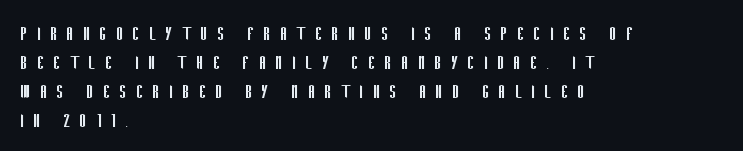
{"italic": "no", "bold": "no", "underline": "no", "align": "left", "line_spacing": "normal", "line_spacing_ratio": 1.26, "letter_spacing": "wide", "letter_spacing_em": 0.38, "glyph_px": 23}
